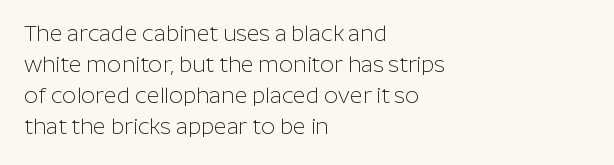
The image shows 22 px text type, upright; set left-aligned, normal line spacing (1.41x), normal letter spacing, not underlined.
